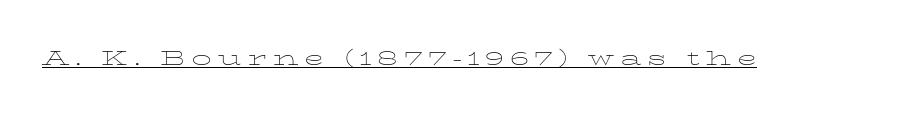
Q: Is the text bold? A: No.
Q: Is the text italic (slanted)? A: No, it is upright.
Q: Is the text underlined? A: Yes.
Q: Is the spacing between letters normal or unusually wide? A: Unusually wide.
